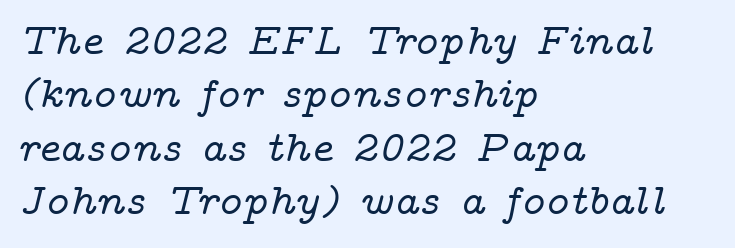
The image shows 43 px wide serif type, italic (leaning right); set left-aligned, line spacing 1.24x, normal letter spacing, not underlined; low stroke contrast and a medium x-height.
